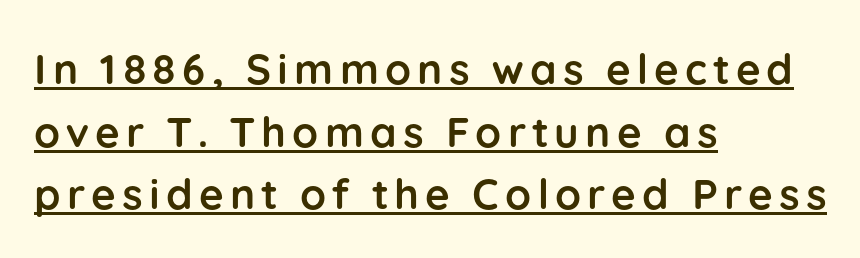
Q: Is the text bold? A: Yes.
Q: Is the text italic (slanted)? A: No, it is upright.
Q: Is the typeface a serif or a sans-serif typeface? A: Sans-serif.
Q: Is the text underlined? A: Yes.
Q: How is the paragraph aligned? A: Left-aligned.
Q: Is the spacing between lines tight, normal or loose? A: Normal.
Q: Width (condensed, normal, or wide)? A: Normal.
Q: Stroke contrast? A: Low.
Q: x-height? A: Medium.
Q: Monospaced? A: No.
